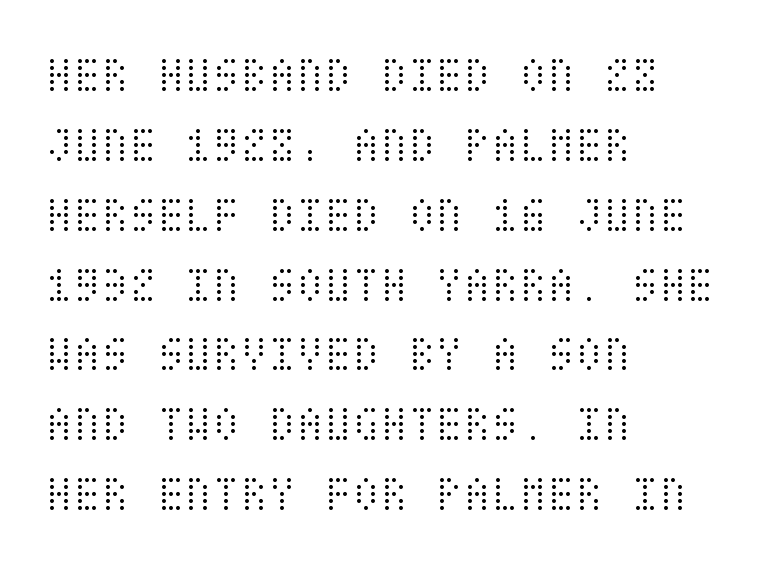
{"italic": "no", "bold": "no", "weight": "light", "width": "condensed", "stroke_contrast": "medium", "x_height": "large", "underline": "no", "align": "left", "line_spacing": "normal", "line_spacing_ratio": 1.37, "letter_spacing": "normal", "letter_spacing_em": 0.0, "glyph_px": 51}
